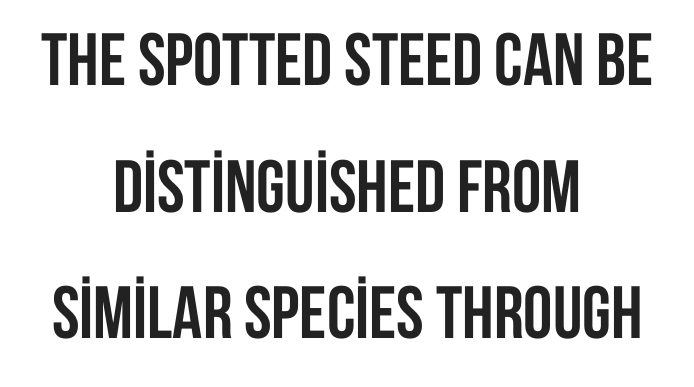
{"serif": "no", "italic": "no", "bold": "yes", "weight": "semibold", "width": "condensed", "stroke_contrast": "low", "x_height": "large", "monospaced": "no", "underline": "no", "align": "center", "line_spacing_ratio": 1.71, "letter_spacing": "normal", "letter_spacing_em": 0.0, "glyph_px": 74}
